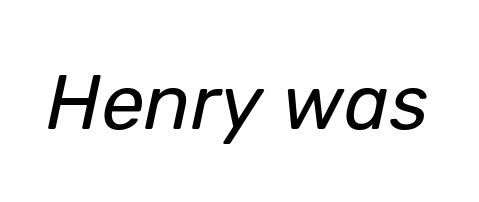
{"italic": "yes", "lean": "right", "slant_degrees": 12, "bold": "no", "weight": "regular", "width": "normal", "stroke_contrast": "low", "x_height": "medium", "monospaced": "no", "underline": "no", "letter_spacing": "normal", "letter_spacing_em": 0.0, "glyph_px": 77}
